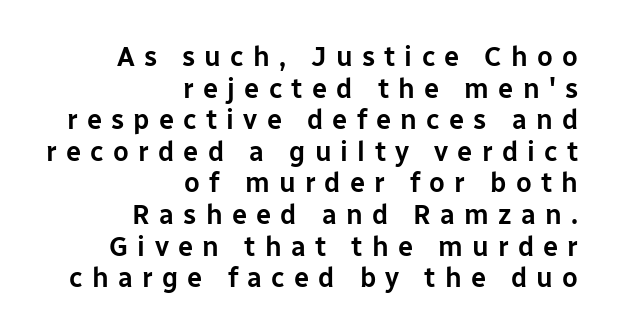
Caption: multi-line text, flush right, ragged left. Vertical strokes here are truly vertical. Each word looks stretched out because of the extra space between its letters. The gap between lines stays unmarked.
